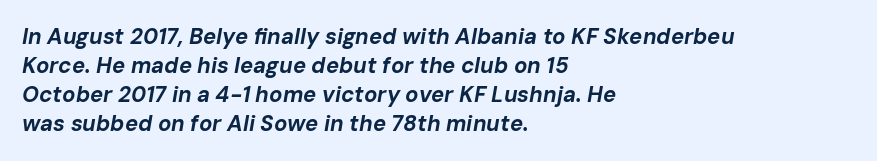
Any mark beneath the type? The region is blank. Regarding leading, the lines here are spaced in the standard way. Where is the straight margin? On the left. The glyphs look as if they've been sheared to an angle.
